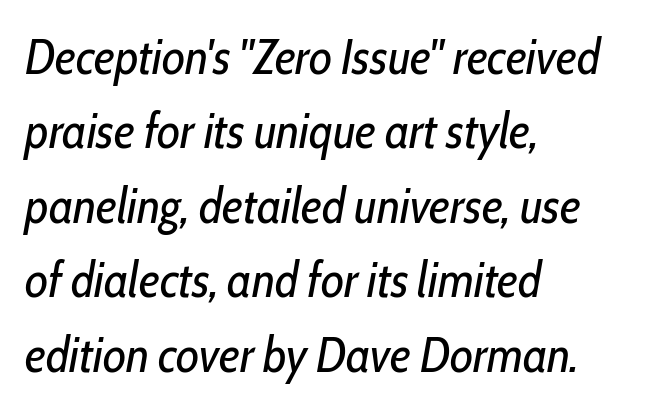
The image shows 50 px regular-weight, condensed type, italic (leaning right); set left-aligned, normal line spacing (1.49x), normal letter spacing, not underlined; low stroke contrast and a medium x-height.
